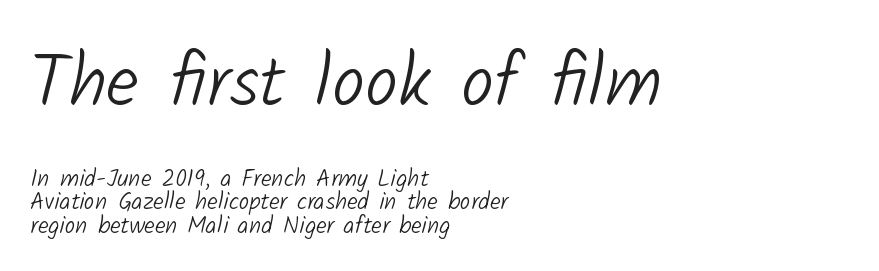
Q: Is the text bold? A: No.
Q: Is the typeface a serif or a sans-serif typeface? A: Sans-serif.
Q: Is the text underlined? A: No.
Q: How is the paragraph aligned? A: Left-aligned.
Q: Is the spacing between letters normal or unusually wide? A: Normal.
Q: Is the spacing between lines tight, normal or loose? A: Tight.
Q: Which block of text is set in a larger size, the first (top) or the second (bottom)? A: The first (top) one.
Q: Width (condensed, normal, or wide)? A: Normal.
Q: Stroke contrast? A: Low.
Q: x-height? A: Medium.
Q: Monospaced? A: No.
